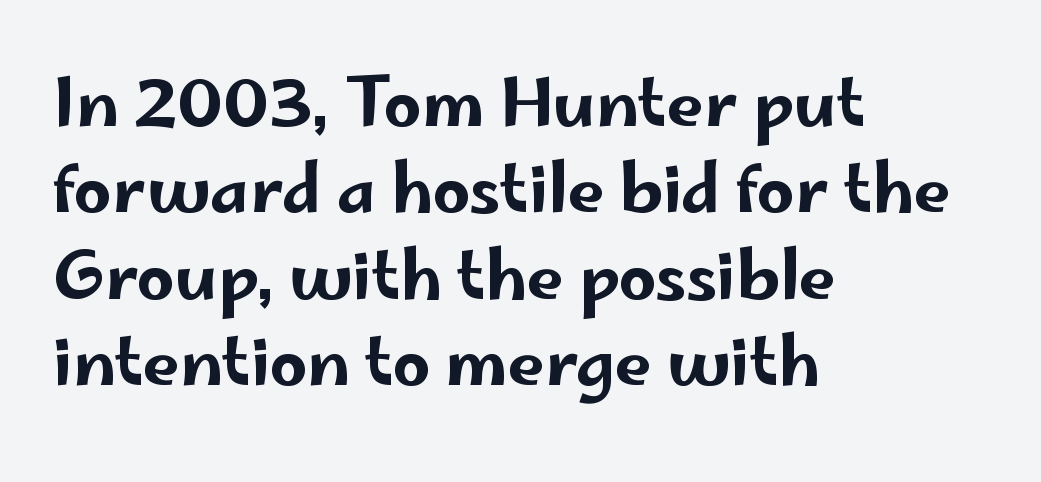
The space beneath each line is pristine and unruled. Inter-character spacing is left at the font's built-in metrics. Regarding serifs, this sample does without them. The lettering stays uniformly vertical, giving the passage a roman look. The space between consecutive lines is moderate.
